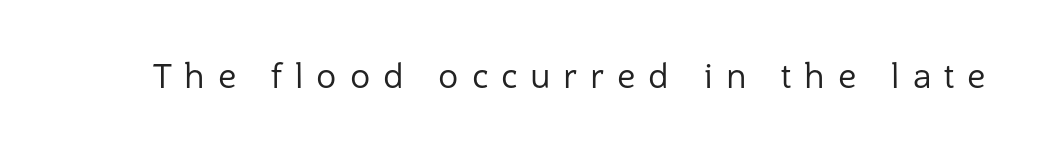
Stem width sits at or under what a default text font uses. The tracking jumps out immediately: characters are airy and widely separated. This sample has the flowing, uneven cadence of proportional lettering. You can tell from the bare stems that sans-serif type was used.
